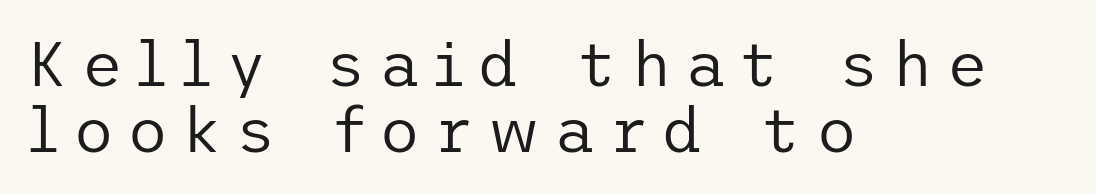
{"serif": "no", "italic": "no", "bold": "no", "weight": "regular", "width": "normal", "stroke_contrast": "low", "x_height": "medium", "underline": "no", "align": "left", "line_spacing": "tight", "line_spacing_ratio": 1.04, "letter_spacing": "wide", "letter_spacing_em": 0.21, "glyph_px": 63}
